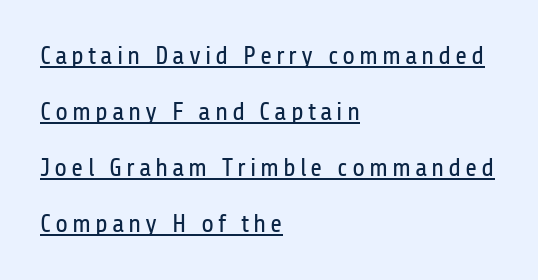
These lines were composed using upright roman letters. Notice how the passage keeps a crisp vertical edge on the left only. The passage shown stacks its lines with a broad gap. The letters look calm and open, with moderate or lighter stems. The passage shown is underscored from start to finish.
